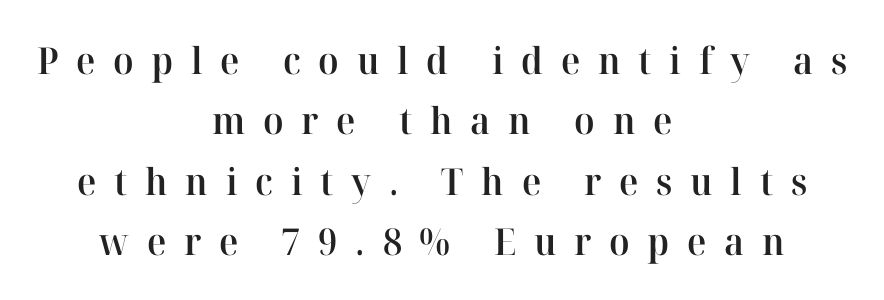
{"serif": "yes", "italic": "no", "bold": "semi", "weight": "semibold", "width": "normal", "stroke_contrast": "high", "x_height": "medium", "monospaced": "no", "underline": "no", "align": "center", "line_spacing": "normal", "line_spacing_ratio": 1.63, "letter_spacing": "wide", "letter_spacing_em": 0.48, "glyph_px": 37}
